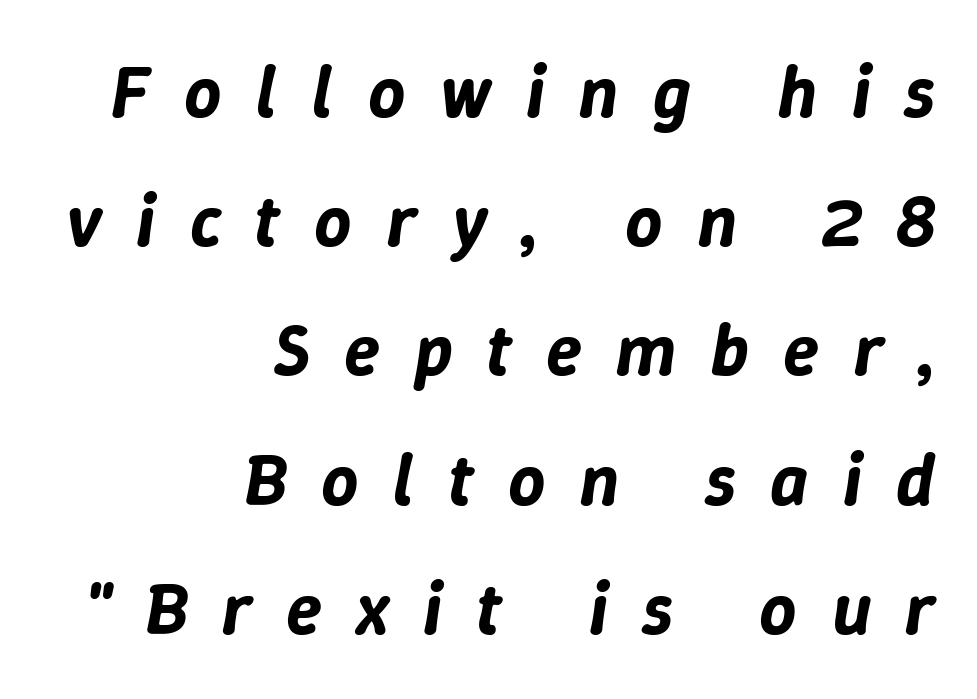
{"italic": "yes", "lean": "right", "slant_degrees": 9, "width": "normal", "stroke_contrast": "low", "x_height": "medium", "monospaced": "no", "underline": "no", "align": "right", "line_spacing_ratio": 1.77, "letter_spacing": "wide", "letter_spacing_em": 0.47, "glyph_px": 73}
